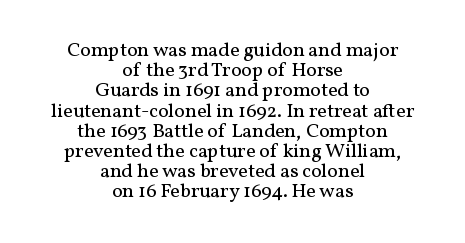
{"italic": "no", "bold": "no", "underline": "no", "align": "center", "line_spacing": "tight", "line_spacing_ratio": 1.01, "letter_spacing": "normal", "letter_spacing_em": 0.0, "glyph_px": 20}
